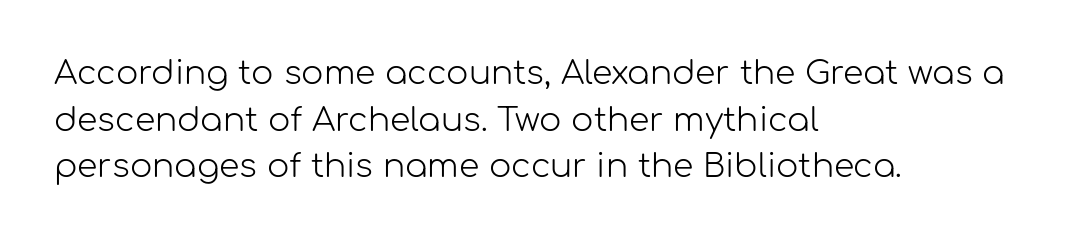
{"serif": "no", "italic": "no", "bold": "no", "weight": "light", "width": "normal", "stroke_contrast": "low", "x_height": "medium", "monospaced": "no", "underline": "no", "align": "left", "line_spacing": "normal", "line_spacing_ratio": 1.41, "letter_spacing": "normal", "letter_spacing_em": 0.0, "glyph_px": 33}
